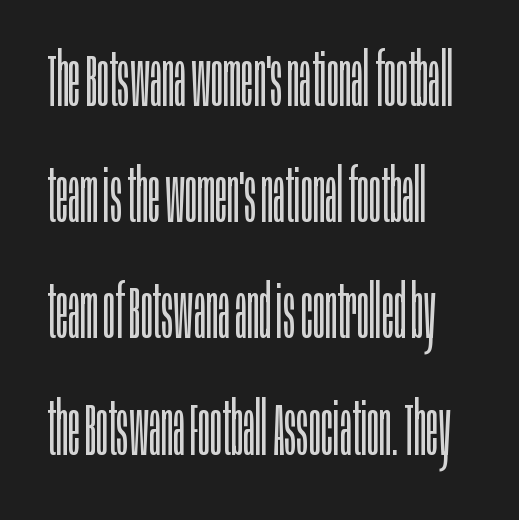
The image shows 74 px light, condensed sans-serif type, upright; set left-aligned, normal line spacing (1.57x), normal letter spacing, not underlined; low stroke contrast and a large x-height.
